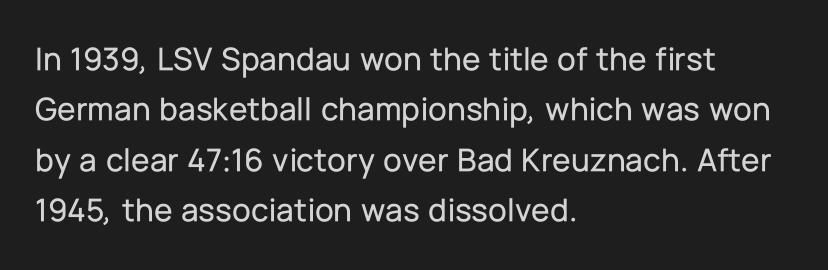
{"serif": "no", "italic": "no", "width": "normal", "stroke_contrast": "low", "x_height": "medium", "monospaced": "no", "underline": "no", "align": "left", "line_spacing": "normal", "line_spacing_ratio": 1.48, "letter_spacing": "normal", "letter_spacing_em": 0.0, "glyph_px": 34}
